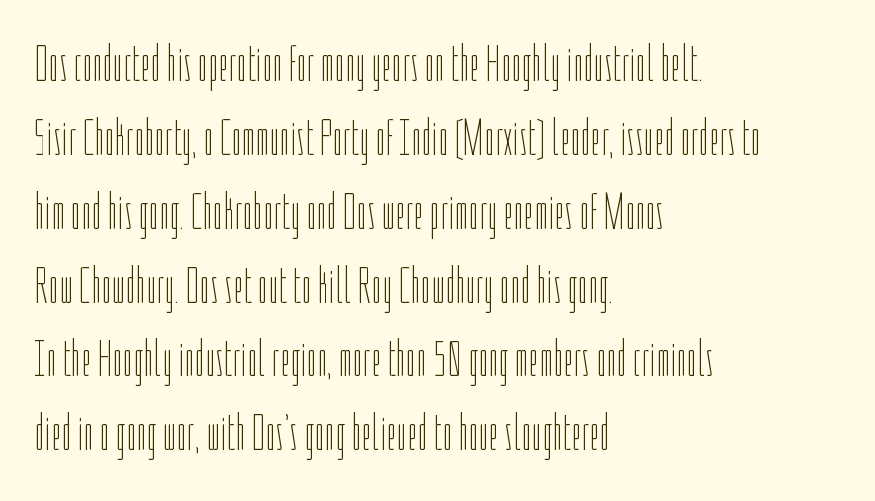
The image shows 52 px thin, condensed type, upright; set left-aligned, normal line spacing (1.42x), normal letter spacing, not underlined; low stroke contrast and a medium x-height.
